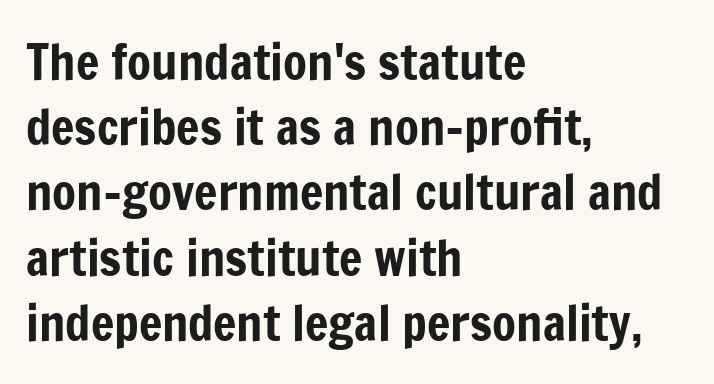
The image shows 49 px condensed sans-serif type, upright; set left-aligned, normal line spacing (1.33x), normal letter spacing, not underlined; low stroke contrast and a medium x-height.
